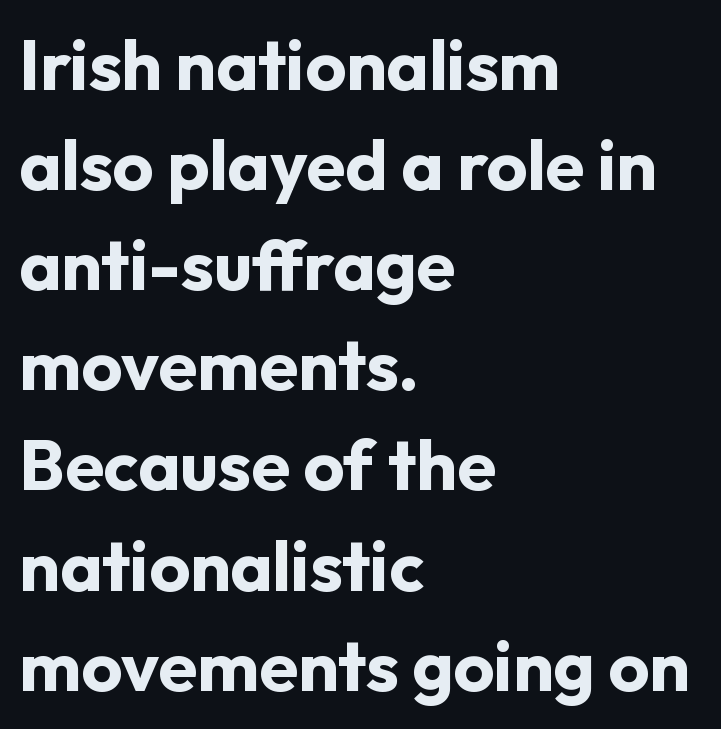
Q: Is the text bold? A: Yes.
Q: Is the text italic (slanted)? A: No, it is upright.
Q: Is the typeface a serif or a sans-serif typeface? A: Sans-serif.
Q: Is the text underlined? A: No.
Q: How is the paragraph aligned? A: Left-aligned.
Q: Is the spacing between letters normal or unusually wide? A: Normal.
Q: Is the spacing between lines tight, normal or loose? A: Normal.
Q: Width (condensed, normal, or wide)? A: Normal.
Q: Stroke contrast? A: Low.
Q: x-height? A: Medium.
Q: Monospaced? A: No.
